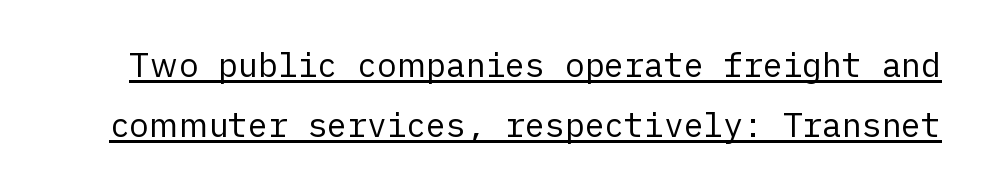
The image shows 33 px regular-weight sans-serif type, upright; set line spacing 1.81x, normal letter spacing, underlined; low stroke contrast and a medium x-height.
